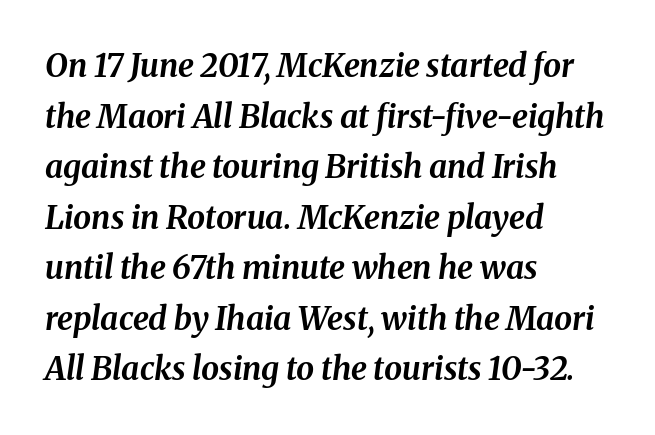
This sample uses an oblique cut, with every glyph tilted off the vertical. Students, this is bold: see how much ink each stroke carries. Do the characters align in a grid? No, the font is proportional. The gap between lines stays unmarked. Students, observe: this is what conventionally led text looks like. Every row of glyphs begins at an identical x-position on the left.
